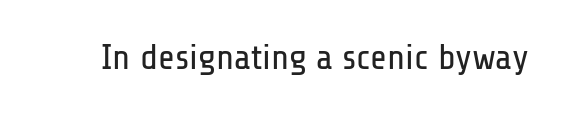
Q: Is the text bold? A: No.
Q: Is the text italic (slanted)? A: No, it is upright.
Q: Is the typeface a serif or a sans-serif typeface? A: Sans-serif.
Q: Is the text underlined? A: No.
Q: Is the spacing between letters normal or unusually wide? A: Normal.
Q: Width (condensed, normal, or wide)? A: Condensed.
Q: Stroke contrast? A: Low.
Q: x-height? A: Medium.
Q: Monospaced? A: No.
